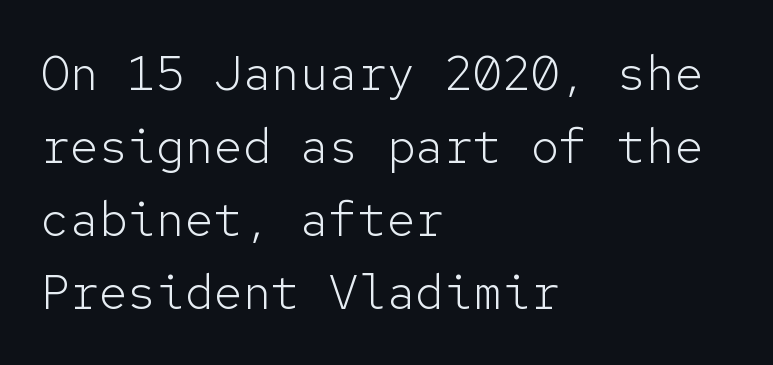
The image shows 48 px light sans-serif type, upright, monospaced; set left-aligned, normal line spacing (1.52x), normal letter spacing, not underlined; low stroke contrast and a medium x-height.
